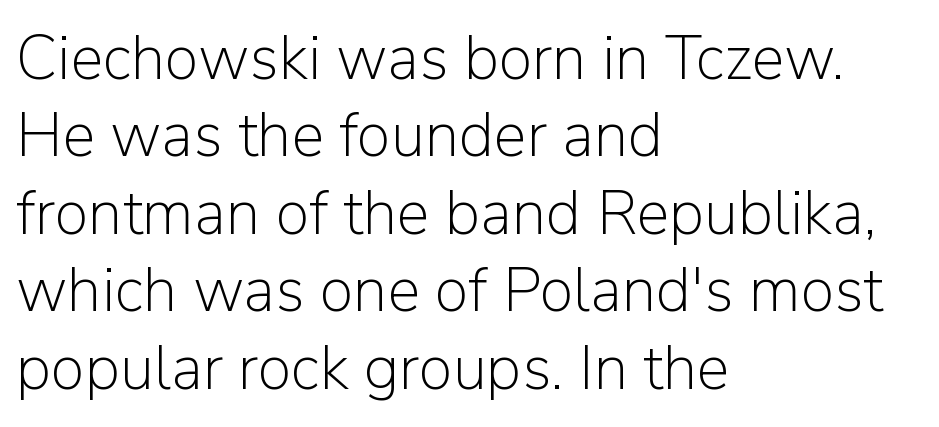
The zone under the glyphs is completely vacant. If you drew a ruler down the left edge, every line would touch it. Are there feet on the stems? There aren't — it's a sans. Compared with typical body copy, the letter spacing here is the same. These lines sit exactly where default settings would place them. The letters stand straight up with perfectly vertical stems.
